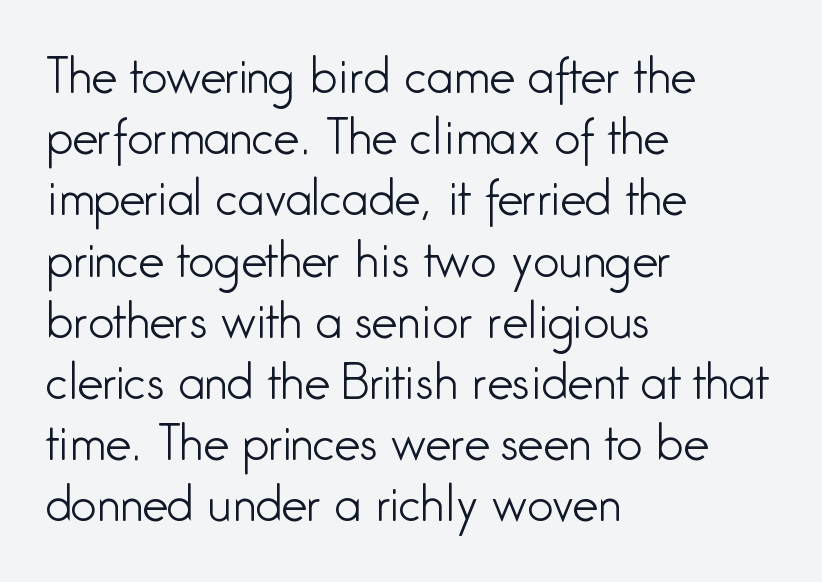
{"serif": "no", "italic": "no", "bold": "no", "weight": "light", "width": "condensed", "stroke_contrast": "low", "x_height": "medium", "monospaced": "no", "underline": "no", "align": "left", "line_spacing": "normal", "line_spacing_ratio": 1.33, "letter_spacing": "normal", "letter_spacing_em": 0.0, "glyph_px": 46}
